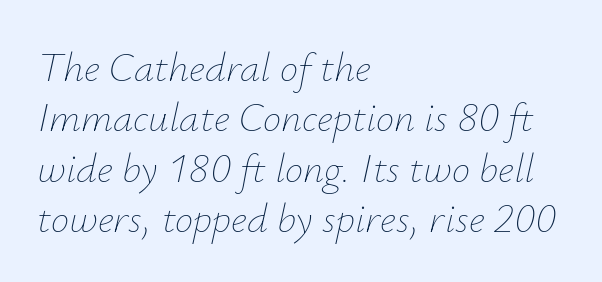
{"italic": "yes", "lean": "right", "slant_degrees": 12, "bold": "no", "weight": "thin", "width": "normal", "stroke_contrast": "low", "x_height": "small", "monospaced": "no", "underline": "no", "align": "left", "line_spacing_ratio": 1.23, "letter_spacing": "normal", "letter_spacing_em": 0.0, "glyph_px": 41}
